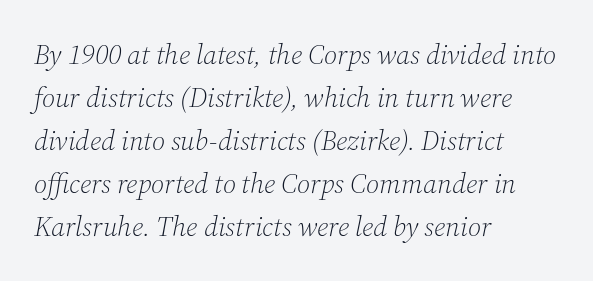
Stroke mass is kept to a normal reading level or below. Style check: oblique. Does the type have serifs? Yes, each stem ends in a small foot. The paragraph shown leans on its left margin. Any mark beneath the type? The region is blank.
